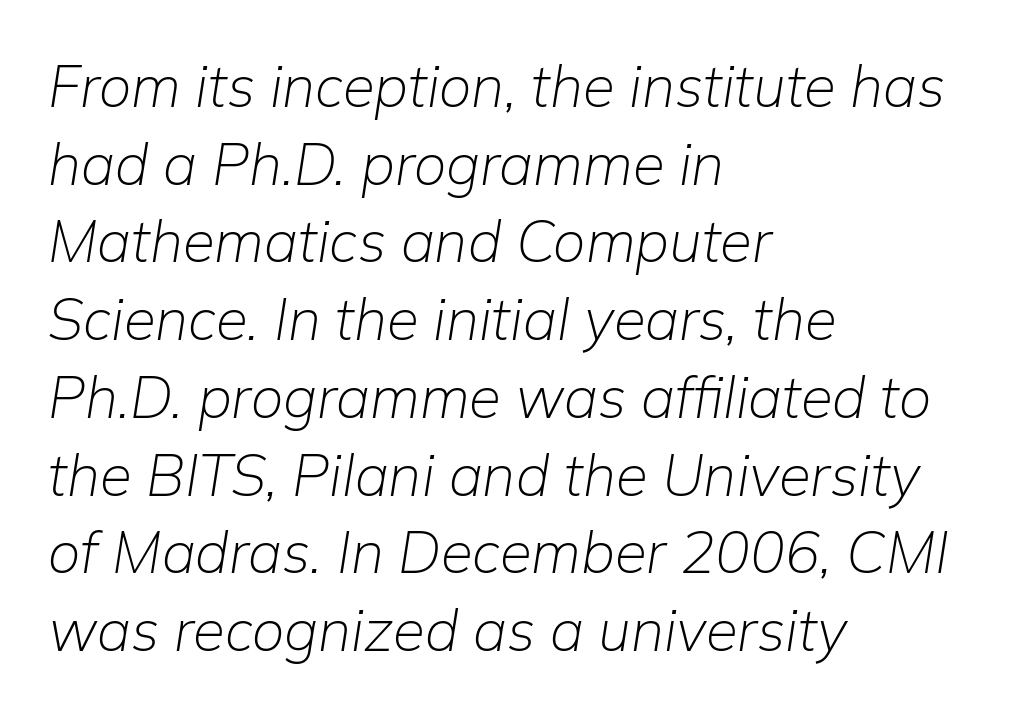
The image shows 58 px light type, italic (leaning right); set left-aligned, normal line spacing (1.34x), normal letter spacing, not underlined; low stroke contrast and a medium x-height.
